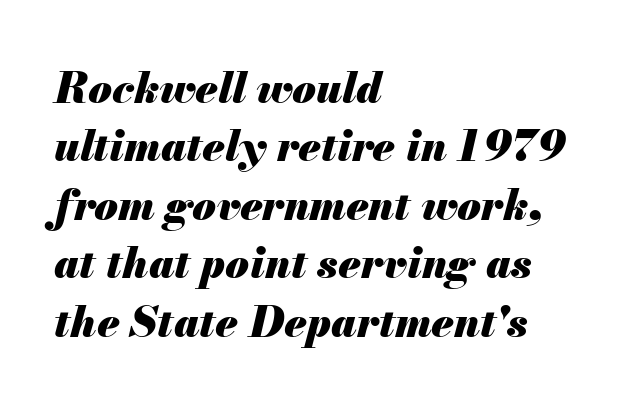
Where is the straight margin? On the left. Check under the words: just untouched page. This block has exactly the height ordinary leading produces. This is oblique type, the kind used for emphasis or titles. Proportional: the letters do not fall into vertical columns.
